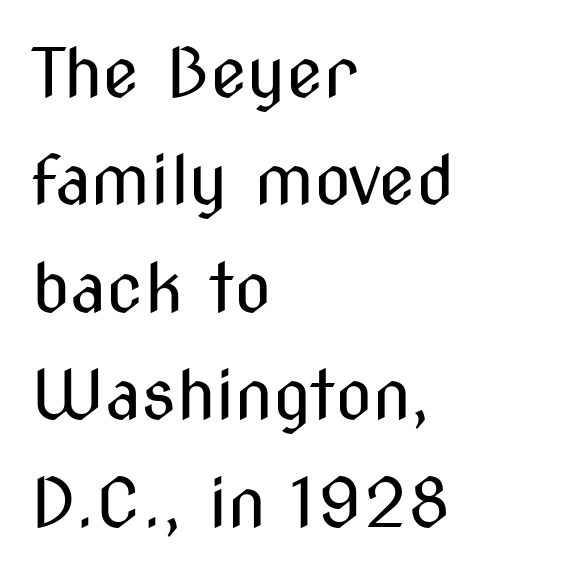
The image shows 68 px regular-weight, condensed sans-serif type, upright; set left-aligned, normal line spacing (1.58x), normal letter spacing, not underlined; medium stroke contrast and a medium x-height.
